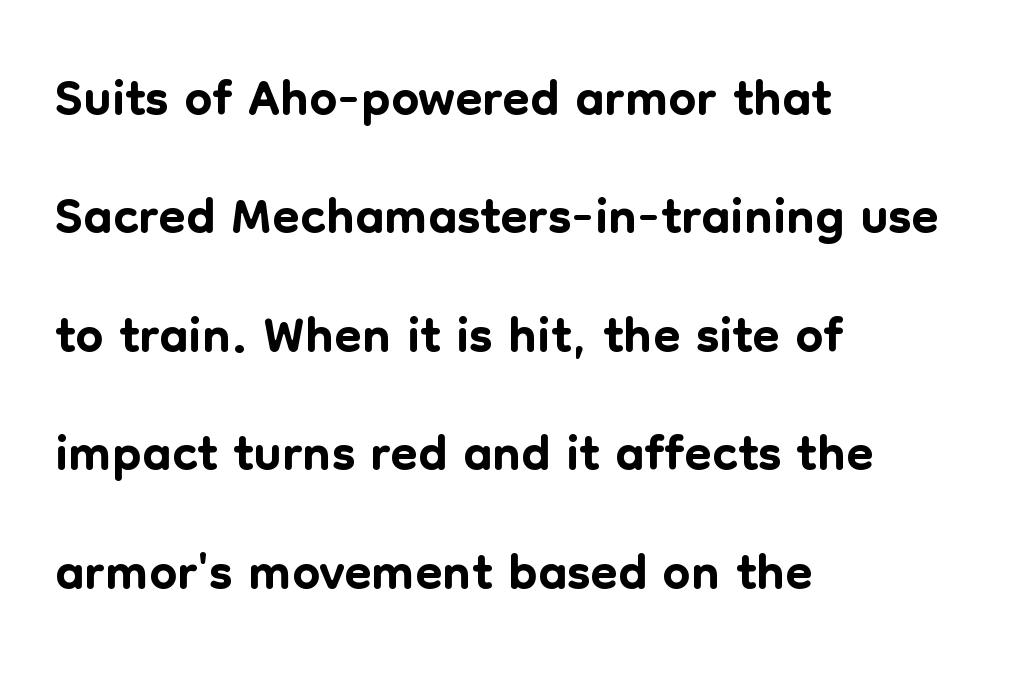
{"serif": "no", "italic": "no", "width": "normal", "stroke_contrast": "low", "x_height": "medium", "monospaced": "no", "underline": "no", "align": "left", "line_spacing": "normal", "line_spacing_ratio": 1.5, "letter_spacing": "normal", "letter_spacing_em": 0.0, "glyph_px": 79}
